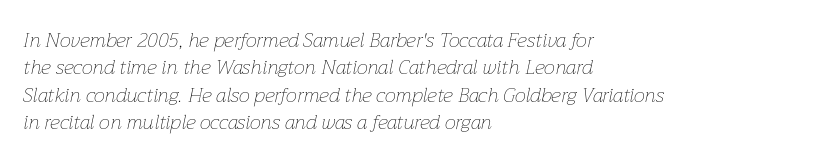
The image shows 20 px text type, italic (leaning right); set left-aligned, normal line spacing (1.37x), normal letter spacing, not underlined.
